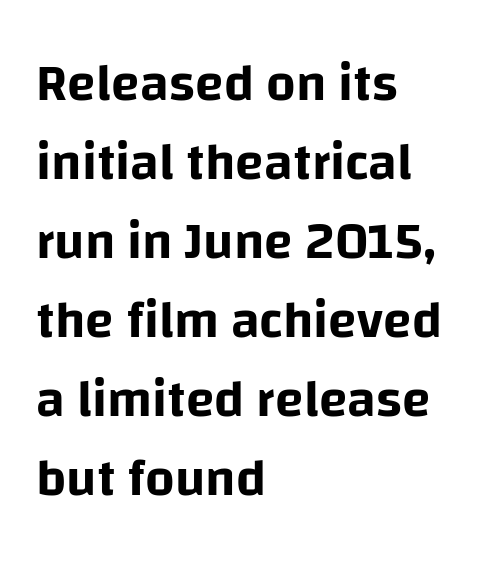
Q: Is the text italic (slanted)? A: No, it is upright.
Q: Is the typeface a serif or a sans-serif typeface? A: Sans-serif.
Q: Is the text underlined? A: No.
Q: How is the paragraph aligned? A: Left-aligned.
Q: Is the spacing between letters normal or unusually wide? A: Normal.
Q: Is the spacing between lines tight, normal or loose? A: Normal.
Q: Width (condensed, normal, or wide)? A: Normal.
Q: Stroke contrast? A: Low.
Q: x-height? A: Large.
Q: Monospaced? A: No.
